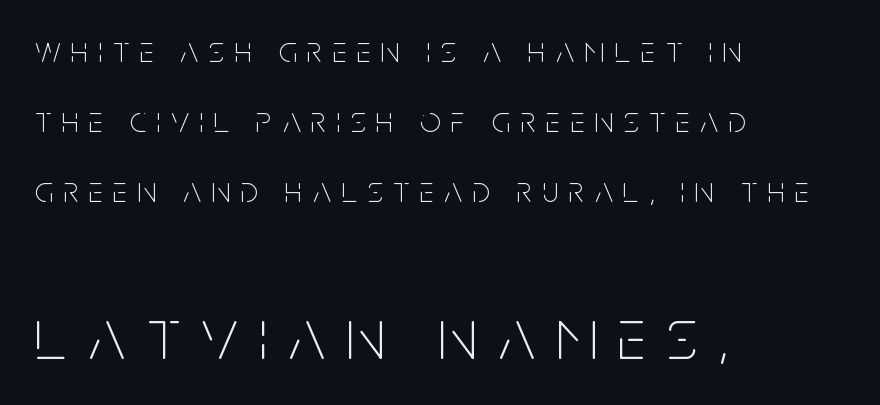
{"serif": "no", "italic": "no", "bold": "no", "weight": "thin", "width": "condensed", "stroke_contrast": "low", "x_height": "large", "monospaced": "no", "underline": "no", "align": "left", "line_spacing": "loose", "line_spacing_ratio": 1.95, "letter_spacing": "wide", "letter_spacing_em": 0.29, "larger_block": "second", "size_ratio": 2.03, "glyph_px": 73}
